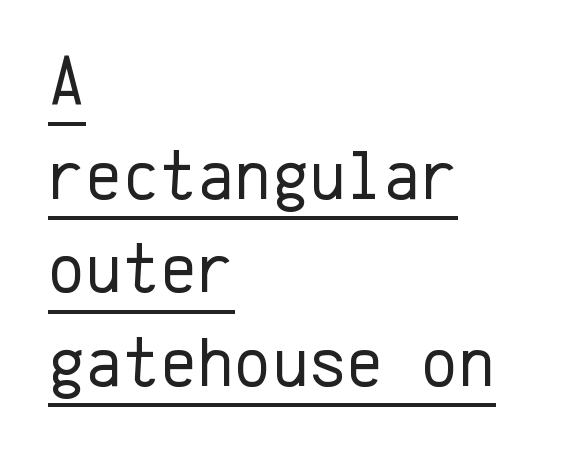
Q: Is the text bold? A: No.
Q: Is the text italic (slanted)? A: No, it is upright.
Q: Is the typeface a serif or a sans-serif typeface? A: Sans-serif.
Q: Is the text underlined? A: Yes.
Q: How is the paragraph aligned? A: Left-aligned.
Q: Is the spacing between letters normal or unusually wide? A: Normal.
Q: Is the spacing between lines tight, normal or loose? A: Normal.
Q: Width (condensed, normal, or wide)? A: Normal.
Q: Stroke contrast? A: Low.
Q: x-height? A: Medium.
Q: Monospaced? A: Yes.
